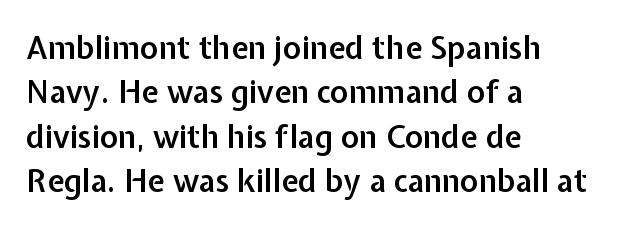
The passage shown is not underscored anywhere. How would I describe the line gaps? Plain and ordinary. These lines keep a tight, regular rhythm from letter to letter. The lettering holds an erect, upright posture throughout. A somewhat darkened texture: the type is semibold rather than bold.
